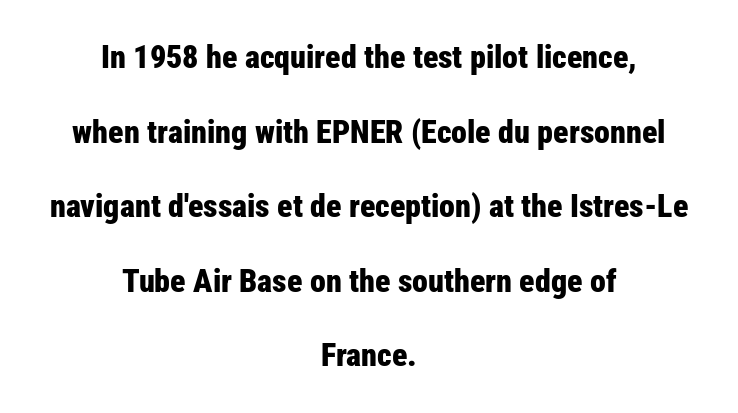
The image shows 32 px bold, condensed sans-serif type, upright; set centered, loose line spacing (2.33x), normal letter spacing, not underlined; low stroke contrast and a medium x-height.
